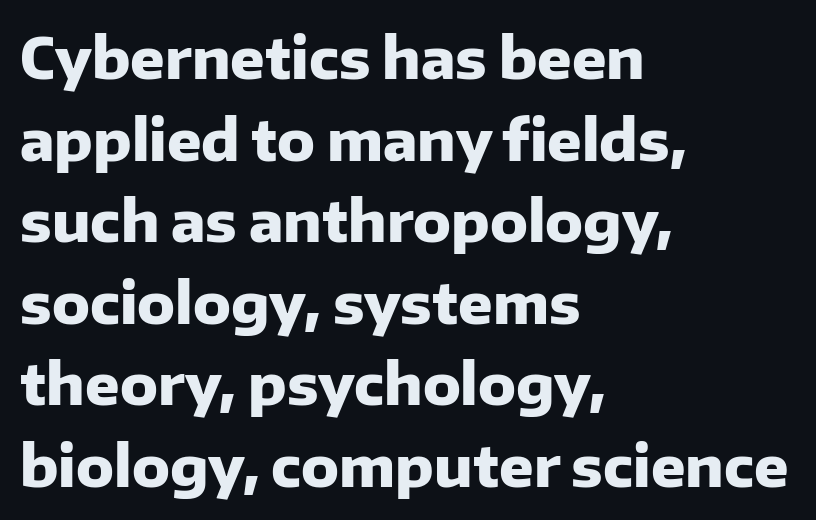
Q: Is the text bold? A: Yes.
Q: Is the text italic (slanted)? A: No, it is upright.
Q: Is the typeface a serif or a sans-serif typeface? A: Sans-serif.
Q: Is the text underlined? A: No.
Q: How is the paragraph aligned? A: Left-aligned.
Q: Is the spacing between letters normal or unusually wide? A: Normal.
Q: Is the spacing between lines tight, normal or loose? A: Normal.
Q: Width (condensed, normal, or wide)? A: Normal.
Q: Stroke contrast? A: Low.
Q: x-height? A: Medium.
Q: Monospaced? A: No.
